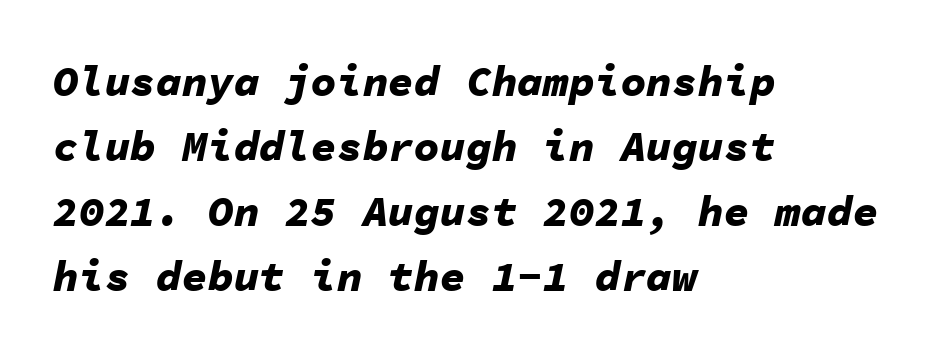
{"italic": "yes", "lean": "right", "slant_degrees": 11, "bold": "yes", "weight": "bold", "width": "normal", "stroke_contrast": "low", "x_height": "medium", "monospaced": "yes", "underline": "no", "align": "left", "line_spacing": "normal", "line_spacing_ratio": 1.51, "letter_spacing": "normal", "letter_spacing_em": 0.0, "glyph_px": 43}
